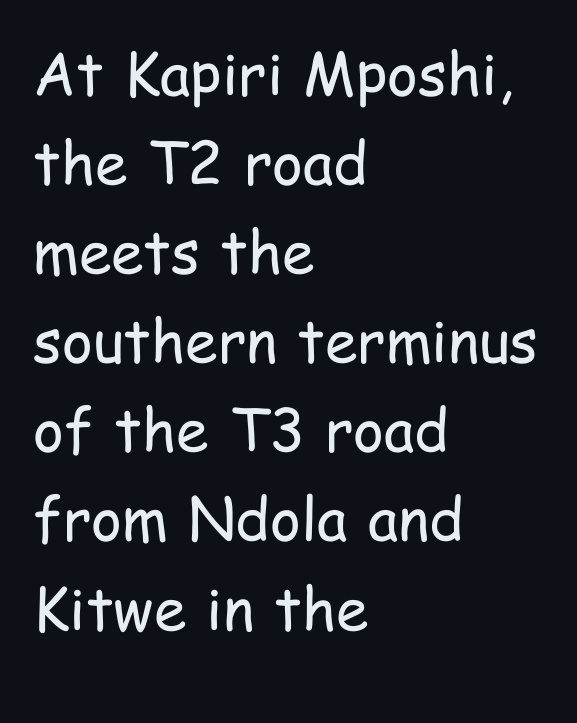
The image shows 59 px regular-weight, condensed sans-serif type, upright; set left-aligned, normal line spacing (1.51x), normal letter spacing, not underlined; low stroke contrast and a medium x-height.
